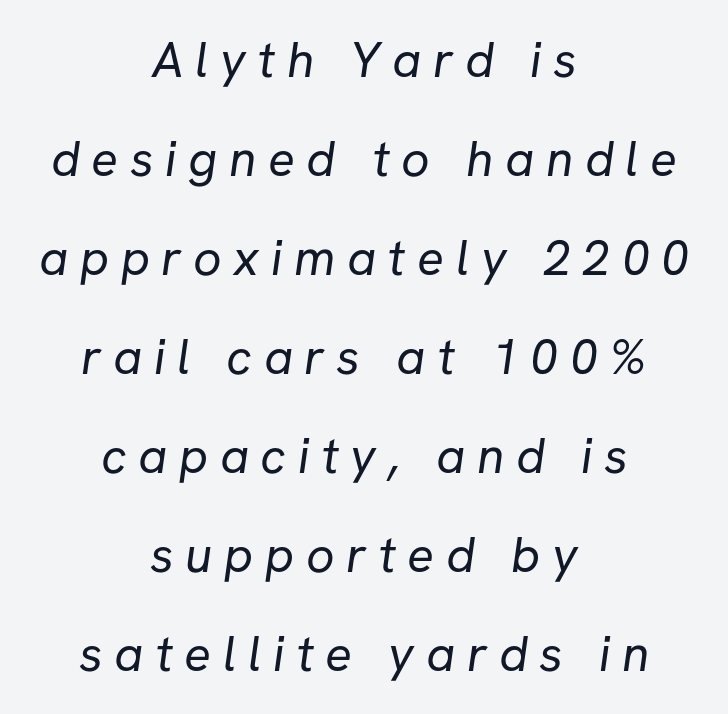
The image shows 50 px regular-weight sans-serif type; set centered, loose line spacing (1.98x), unusually wide letter spacing (+0.23 em), not underlined; low stroke contrast and a medium x-height.
